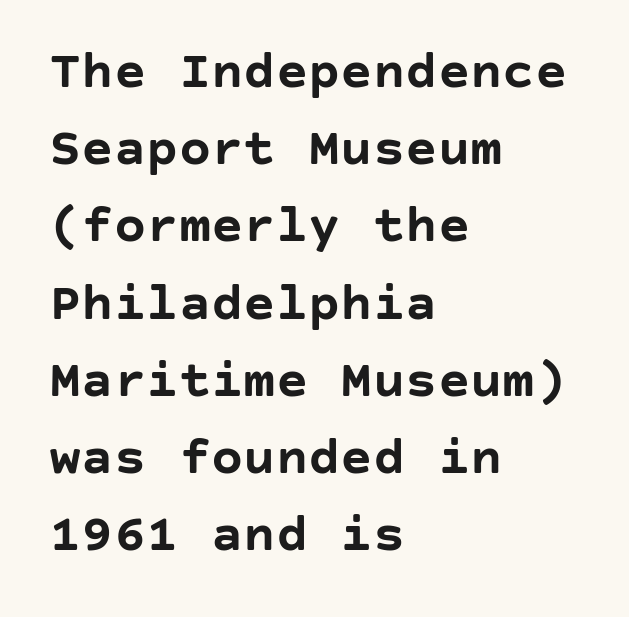
Q: Is the text bold? A: Yes.
Q: Is the text italic (slanted)? A: No, it is upright.
Q: Is the typeface a serif or a sans-serif typeface? A: Sans-serif.
Q: Is the text underlined? A: No.
Q: How is the paragraph aligned? A: Left-aligned.
Q: Is the spacing between letters normal or unusually wide? A: Normal.
Q: Is the spacing between lines tight, normal or loose? A: Normal.
Q: Width (condensed, normal, or wide)? A: Normal.
Q: Stroke contrast? A: Low.
Q: x-height? A: Large.
